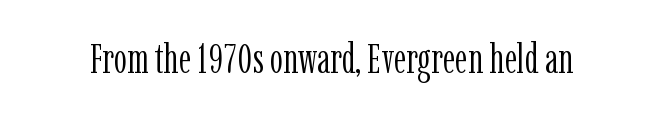
Q: Is the text bold? A: No.
Q: Is the text italic (slanted)? A: No, it is upright.
Q: Is the typeface a serif or a sans-serif typeface? A: Serif.
Q: Is the text underlined? A: No.
Q: Is the spacing between letters normal or unusually wide? A: Normal.
Q: Width (condensed, normal, or wide)? A: Condensed.
Q: Stroke contrast? A: Low.
Q: x-height? A: Medium.
Q: Monospaced? A: No.
